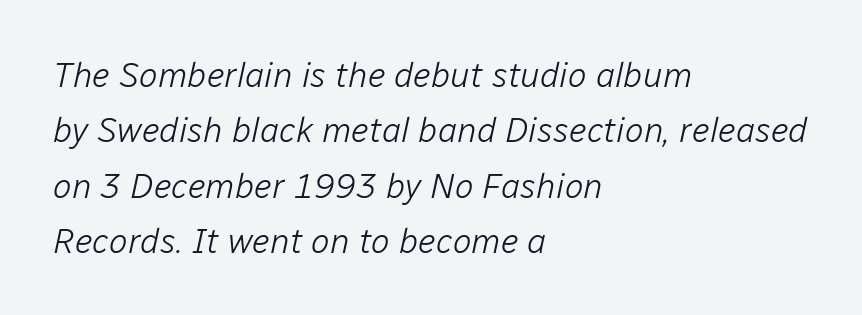
{"italic": "yes", "lean": "right", "slant_degrees": 12, "bold": "no", "weight": "light", "width": "normal", "stroke_contrast": "low", "x_height": "medium", "monospaced": "no", "underline": "no", "align": "left", "line_spacing": "normal", "line_spacing_ratio": 1.58, "letter_spacing": "normal", "letter_spacing_em": 0.0, "glyph_px": 35}
